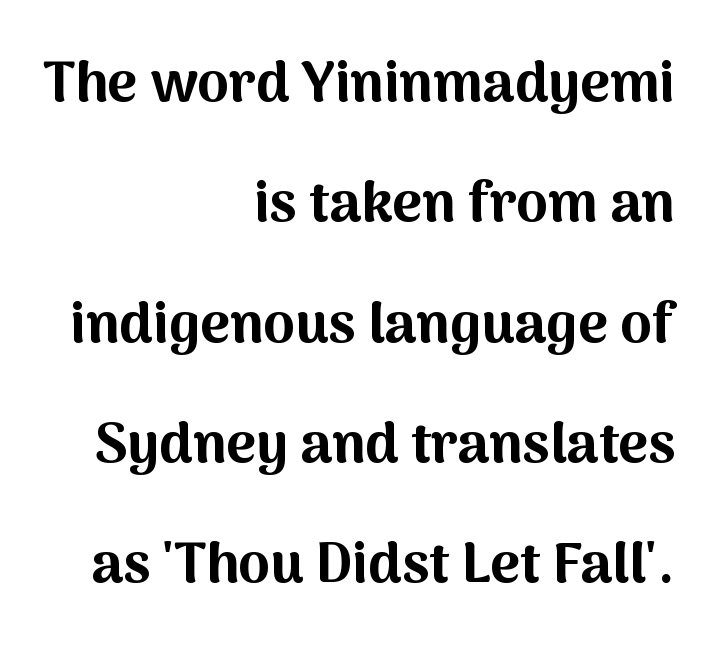
{"serif": "no", "italic": "no", "bold": "yes", "weight": "bold", "width": "normal", "stroke_contrast": "medium", "x_height": "medium", "monospaced": "no", "underline": "no", "align": "right", "line_spacing": "loose", "line_spacing_ratio": 2.11, "letter_spacing": "normal", "letter_spacing_em": 0.0, "glyph_px": 57}
